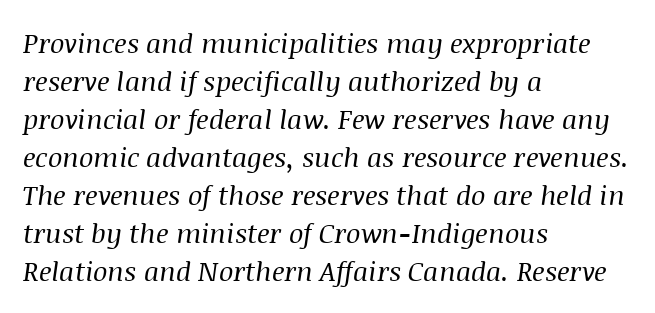
Q: Is the text bold? A: No.
Q: Is the text italic (slanted)? A: Yes, it leans right by about 8 degrees.
Q: Is the text underlined? A: No.
Q: How is the paragraph aligned? A: Left-aligned.
Q: Is the spacing between letters normal or unusually wide? A: Normal.
Q: Is the spacing between lines tight, normal or loose? A: Normal.
